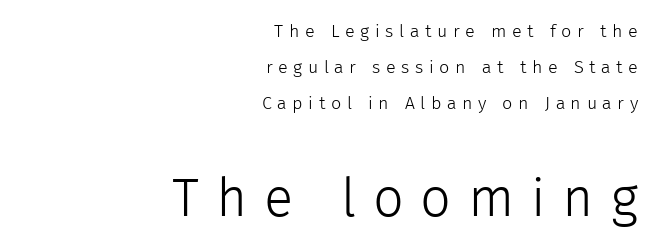
Descender tails drop into unmarked territory. The font sits on the lighter half of the weight spectrum, regular included. Varying glyph widths throughout — classic text-font behaviour. Font category for this specimen: sans-serif. Characters follow at a spacing far wider than the type designer built in. The following chunk of copy outweighs the initial chunk in type size.
